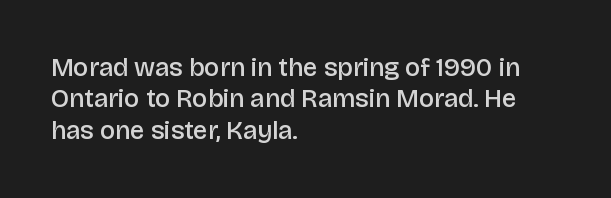
Q: Is the text bold? A: Semi-bold.
Q: Is the text italic (slanted)? A: No, it is upright.
Q: Is the text underlined? A: No.
Q: How is the paragraph aligned? A: Left-aligned.
Q: Is the spacing between letters normal or unusually wide? A: Normal.
